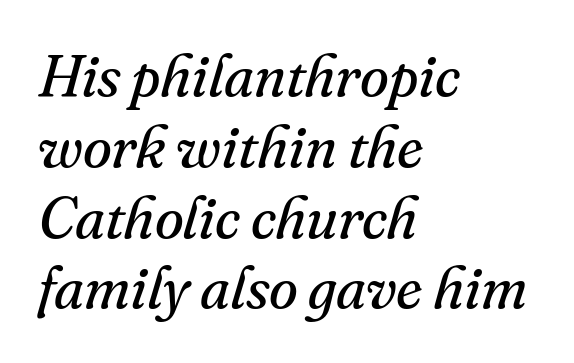
{"serif": "yes", "italic": "yes", "lean": "right", "slant_degrees": 16, "bold": "no", "weight": "regular", "width": "normal", "stroke_contrast": "medium", "x_height": "small", "monospaced": "no", "underline": "no", "align": "left", "line_spacing_ratio": 1.2, "letter_spacing": "normal", "letter_spacing_em": 0.0, "glyph_px": 59}
